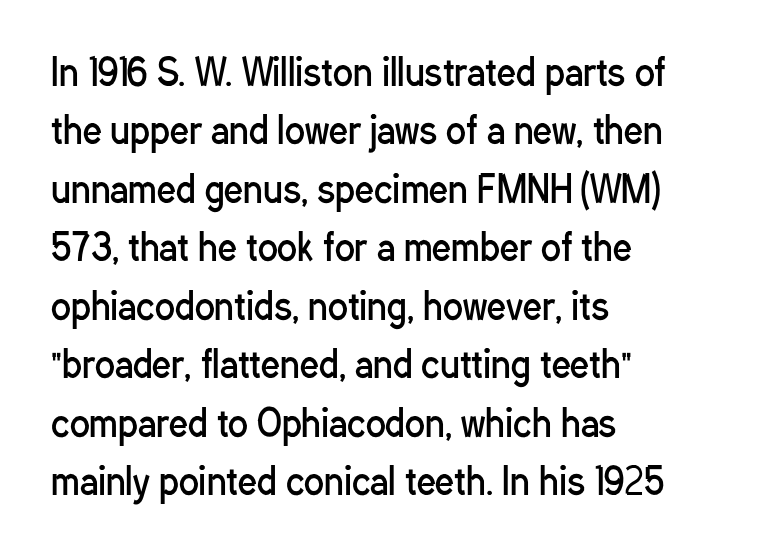
Each word holds together tightly as a unit, with standard inter-letter gaps. Bare-footed words on every line. Posture: vertical. Varying glyph widths throughout — classic text-font behaviour. Regarding serifs, this sample does without them. All the whitespace from short lines collects on the right.
